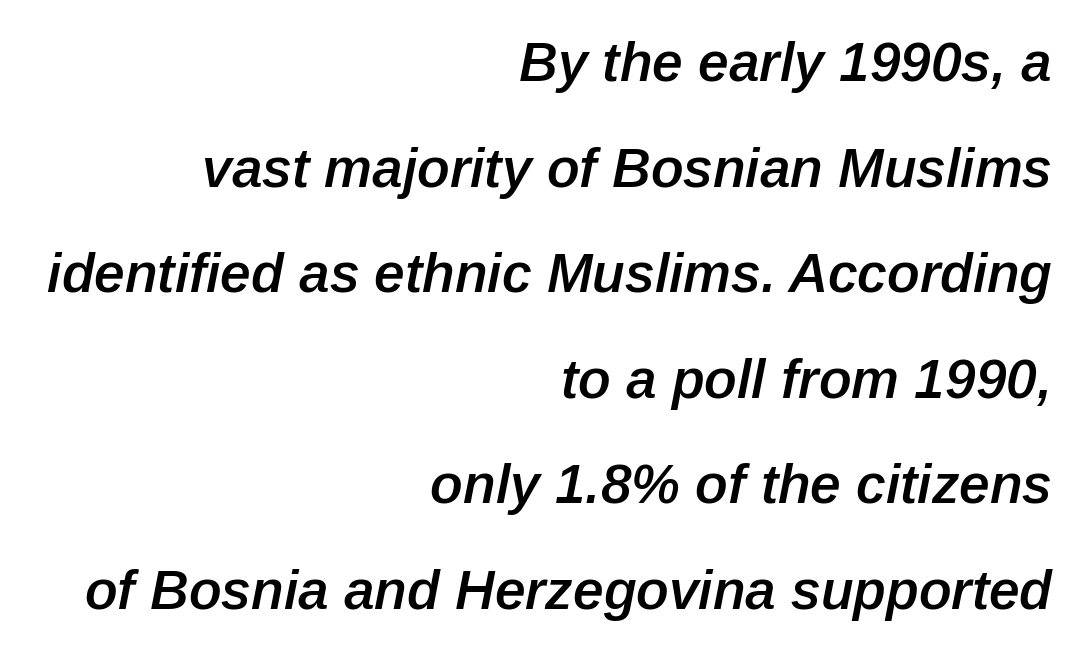
Leading is clearly above the norm, producing a sparse column. The rendering uses natural spacing where letterforms have individual widths. Glance below the letters and you will spot only blank space. Does extra space separate the letters? No, they use regular spacing.
